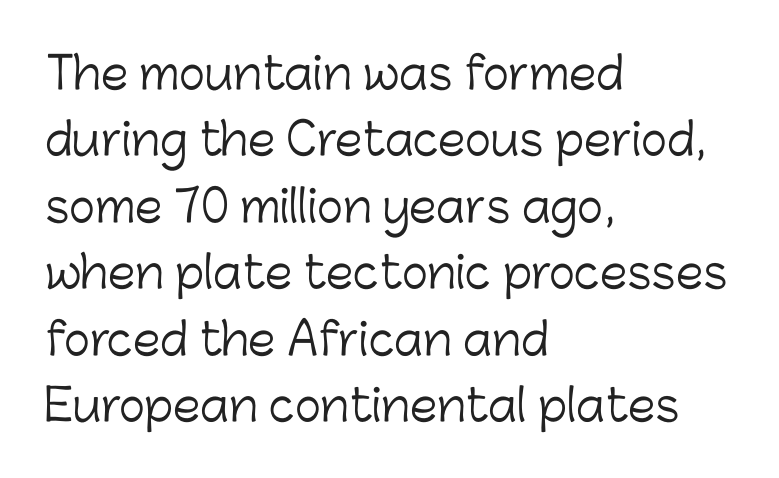
{"serif": "no", "italic": "no", "bold": "no", "weight": "light", "width": "normal", "stroke_contrast": "low", "x_height": "medium", "monospaced": "no", "underline": "no", "align": "left", "line_spacing": "normal", "line_spacing_ratio": 1.51, "letter_spacing": "normal", "letter_spacing_em": 0.0, "glyph_px": 44}
